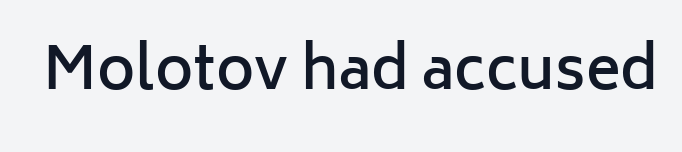
The image shows 58 px semibold sans-serif type, upright; set normal letter spacing, not underlined; low stroke contrast and a medium x-height.
